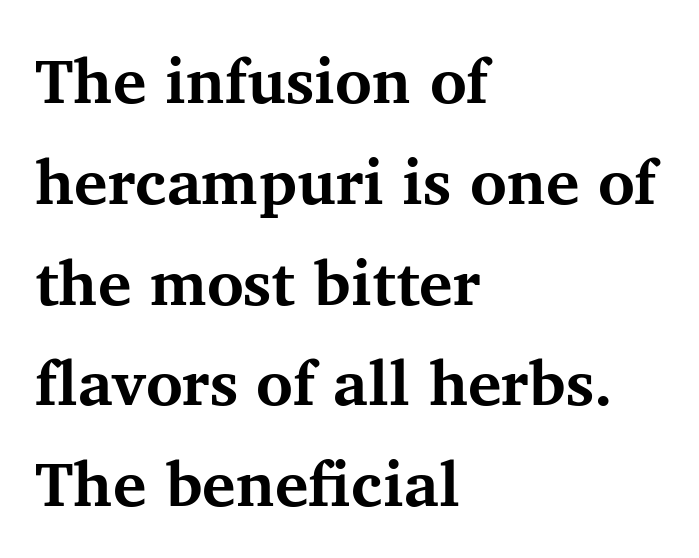
Q: Is the text bold? A: Yes.
Q: Is the text italic (slanted)? A: No, it is upright.
Q: Is the typeface a serif or a sans-serif typeface? A: Serif.
Q: Is the text underlined? A: No.
Q: How is the paragraph aligned? A: Left-aligned.
Q: Is the spacing between letters normal or unusually wide? A: Normal.
Q: Is the spacing between lines tight, normal or loose? A: Normal.
Q: Width (condensed, normal, or wide)? A: Normal.
Q: Stroke contrast? A: Medium.
Q: x-height? A: Medium.
Q: Monospaced? A: No.
